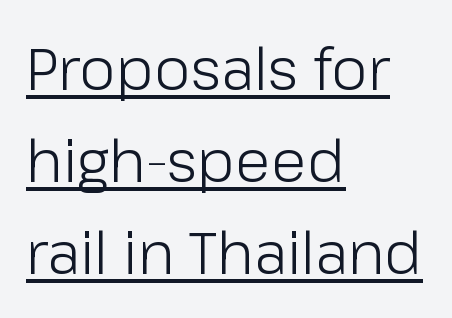
The image shows 59 px light sans-serif type, upright; set left-aligned, normal line spacing (1.56x), normal letter spacing, underlined; low stroke contrast and a medium x-height.
